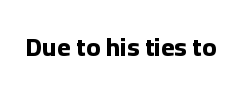
The image shows 26 px bold type, upright; set normal letter spacing, not underlined.
